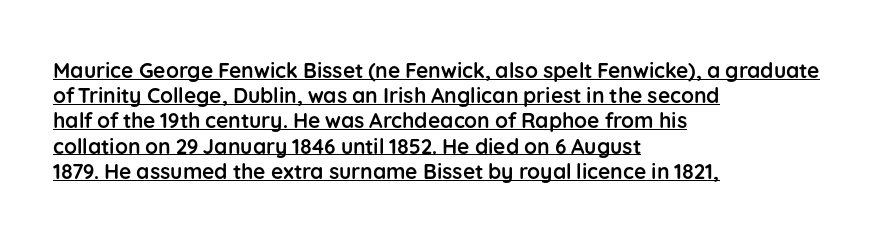
If you drew a line through each stem, it would be perfectly vertical. The paragraph shown leans on its left margin. Does the weight exceed regular? Yes, all the way to bold. Every word sits above its own underline.
